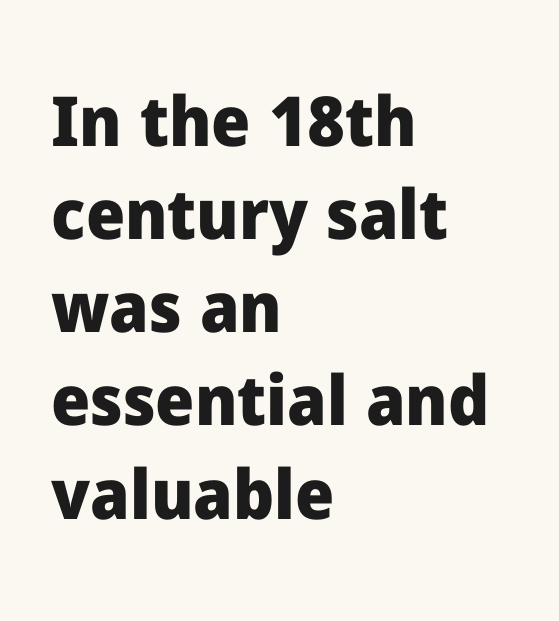
The image shows 69 px heavy sans-serif type, upright; set left-aligned, normal line spacing (1.35x), normal letter spacing, not underlined; low stroke contrast and a medium x-height.
